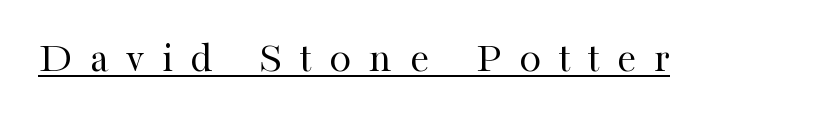
Caption: face not bold, strokes unweighted. Quick note: underline on. The rendering uses natural spacing where letterforms have individual widths. Observe the serifs anchoring each vertical stroke in this sample. Every stem runs plumb, perpendicular to the baseline. The horizontal fit of the characters is loose and conspicuously gappy.
